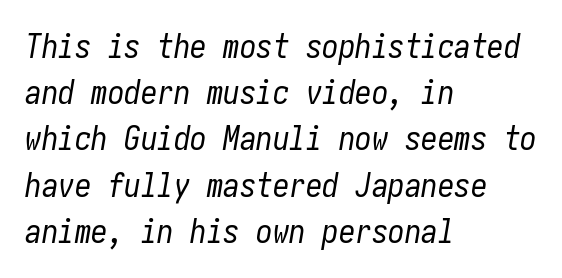
{"italic": "yes", "lean": "right", "slant_degrees": 10, "bold": "no", "weight": "regular", "width": "condensed", "stroke_contrast": "low", "x_height": "medium", "underline": "no", "align": "left", "line_spacing": "normal", "line_spacing_ratio": 1.4, "letter_spacing": "normal", "letter_spacing_em": 0.0, "glyph_px": 33}
